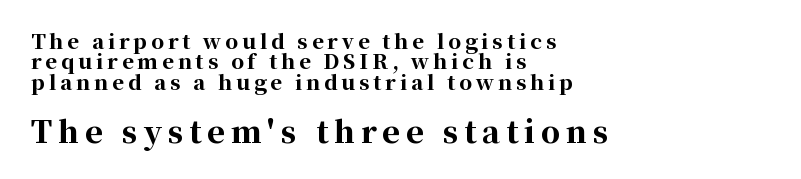
Q: Is the text bold? A: Yes.
Q: Is the text italic (slanted)? A: No, it is upright.
Q: Is the typeface a serif or a sans-serif typeface? A: Serif.
Q: Is the text underlined? A: No.
Q: How is the paragraph aligned? A: Left-aligned.
Q: Is the spacing between letters normal or unusually wide? A: Unusually wide.
Q: Is the spacing between lines tight, normal or loose? A: Tight.
Q: Which block of text is set in a larger size, the first (top) or the second (bottom)? A: The second (bottom) one.
Q: Width (condensed, normal, or wide)? A: Normal.
Q: Stroke contrast? A: High.
Q: x-height? A: Medium.
Q: Monospaced? A: No.
